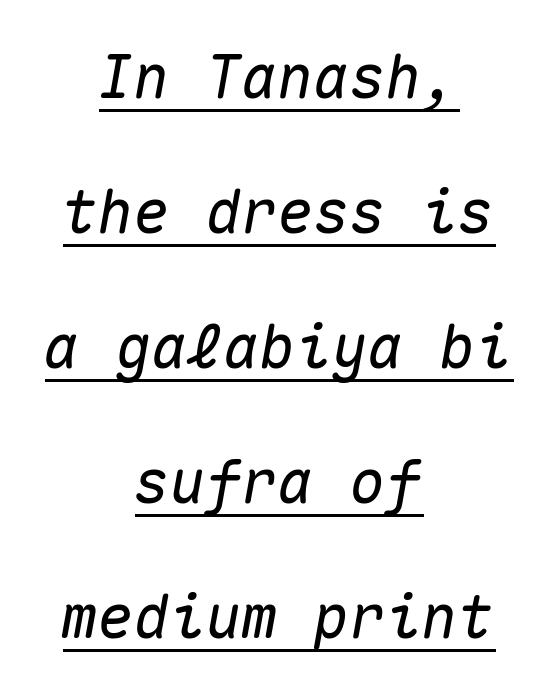
The image shows 60 px text type, italic (leaning right), monospaced; set centered, loose line spacing (2.25x), normal letter spacing, underlined; medium stroke contrast and a medium x-height.
